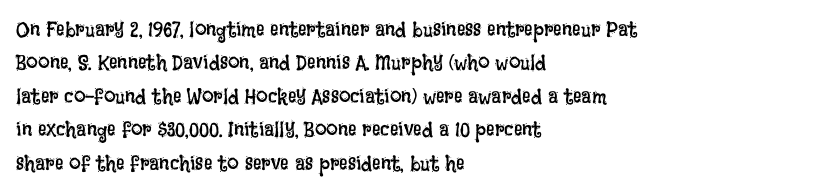
How would I describe the line gaps? Plain and ordinary. Weight: in the light-to-regular range. The type is set solid horizontally, with unmodified tracking. The lines are quadded left.
